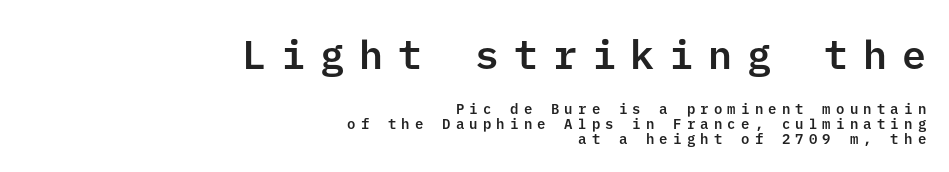
{"serif": "no", "italic": "no", "width": "normal", "stroke_contrast": "low", "x_height": "medium", "underline": "no", "align": "right", "line_spacing": "tight", "line_spacing_ratio": 1.07, "letter_spacing": "wide", "letter_spacing_em": 0.37, "larger_block": "first", "size_ratio": 2.86, "glyph_px": 40}
